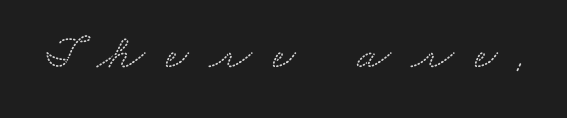
{"serif": "yes", "width": "wide", "stroke_contrast": "low", "x_height": "small", "monospaced": "no", "underline": "no", "letter_spacing": "wide", "letter_spacing_em": 0.43, "glyph_px": 49}
